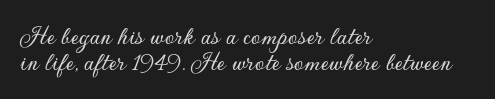
Q: Is the text italic (slanted)? A: Yes.
Q: Is the text underlined? A: No.
Q: How is the paragraph aligned? A: Left-aligned.
Q: Is the spacing between letters normal or unusually wide? A: Normal.
Q: Is the spacing between lines tight, normal or loose? A: Tight.
